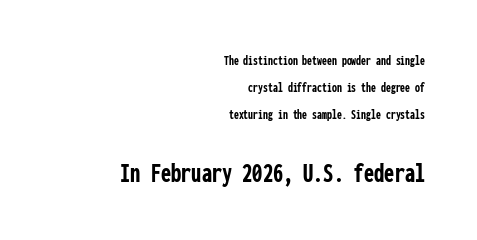
Whoever set this chose breathing room over compactness in the vertical rhythm. Look at the stroke-to-counter ratio: heavy, a bold. Does extra space separate the letters? No, they use regular spacing. Look at the glyph heights: the lower group is clearly the bigger setting.
